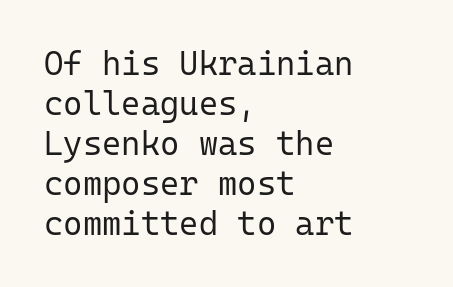
Q: Is the text bold? A: No.
Q: Is the text italic (slanted)? A: No, it is upright.
Q: Is the typeface a serif or a sans-serif typeface? A: Sans-serif.
Q: Is the text underlined? A: No.
Q: How is the paragraph aligned? A: Left-aligned.
Q: Is the spacing between letters normal or unusually wide? A: Normal.
Q: Width (condensed, normal, or wide)? A: Normal.
Q: Stroke contrast? A: Low.
Q: x-height? A: Medium.
Q: Monospaced? A: Yes.
